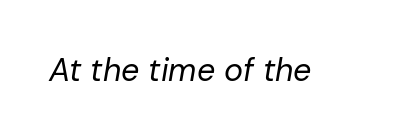
These lines are rendered in a variable-pitch font. How are the letters spaced? Ordinarily, with no added tracking. You can tell it's italic because the verticals aren't actually vertical. The strip under each line holds only bare page. Weight: regular or lighter.
